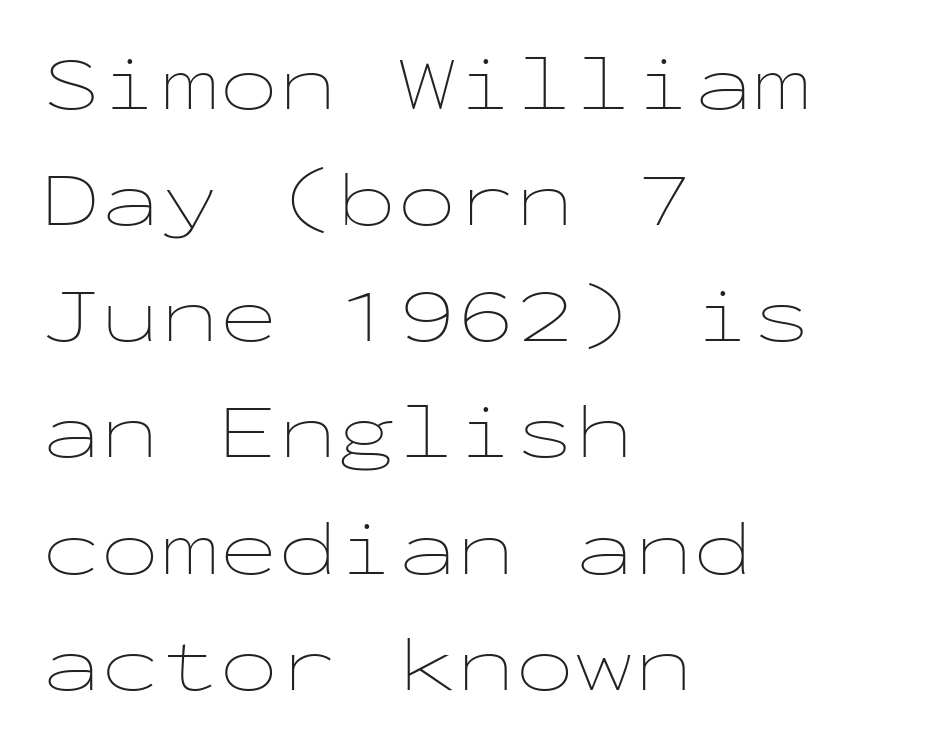
The image shows 79 px thin, wide type, upright, monospaced; set left-aligned, normal line spacing (1.47x), normal letter spacing, not underlined; low stroke contrast and a medium x-height.
